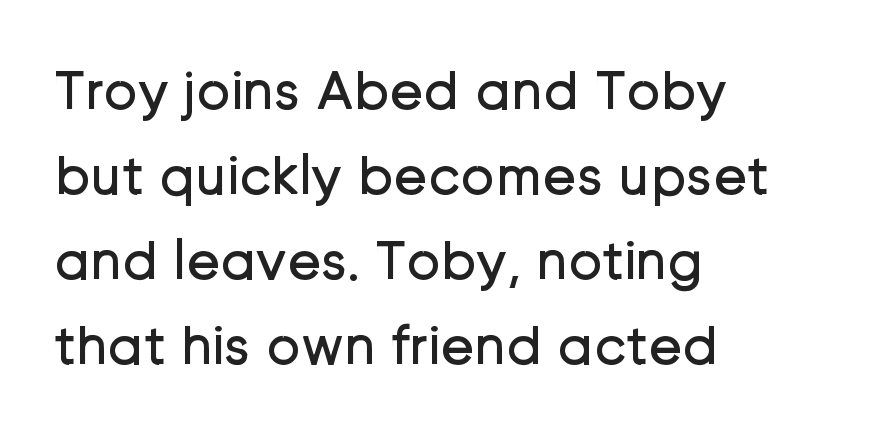
Are there feet on the stems? There aren't — it's a sans. This reads as an unemphasized weight, regular at the heaviest. Descenders hang freely into open space. The face used here is rendered with its standard letterfit. Leading: standard.
